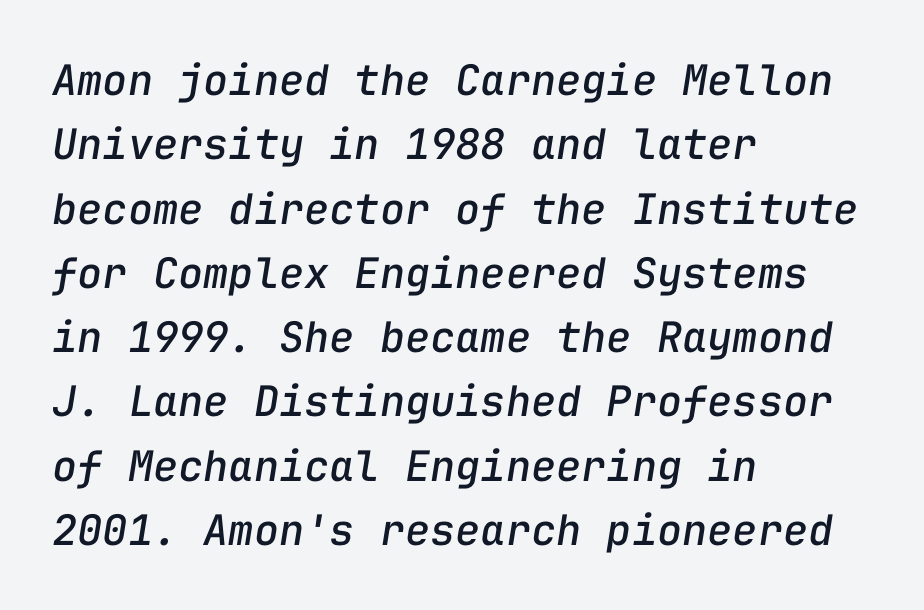
The image shows 42 px text type, italic (leaning right), monospaced; set left-aligned, normal line spacing (1.53x), normal letter spacing, not underlined; low stroke contrast and a medium x-height.
